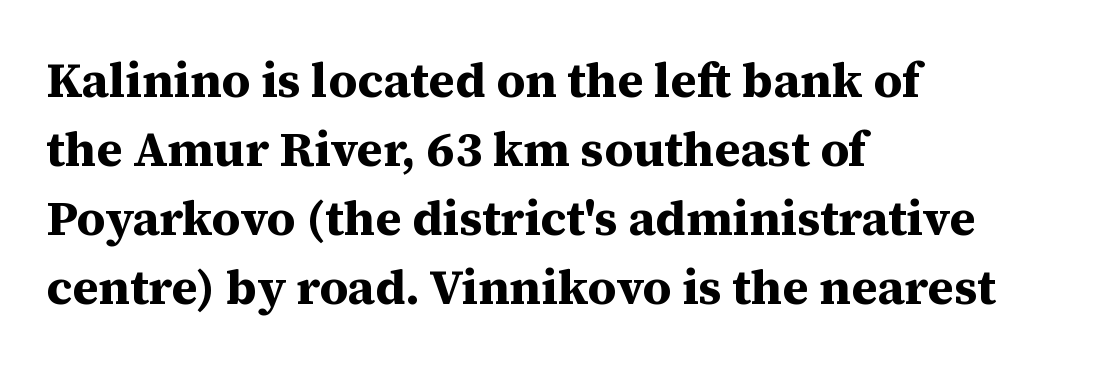
Q: Is the text bold? A: Yes.
Q: Is the text italic (slanted)? A: No, it is upright.
Q: Is the typeface a serif or a sans-serif typeface? A: Serif.
Q: Is the text underlined? A: No.
Q: How is the paragraph aligned? A: Left-aligned.
Q: Is the spacing between letters normal or unusually wide? A: Normal.
Q: Is the spacing between lines tight, normal or loose? A: Normal.
Q: Width (condensed, normal, or wide)? A: Normal.
Q: Stroke contrast? A: Medium.
Q: x-height? A: Medium.
Q: Monospaced? A: No.
